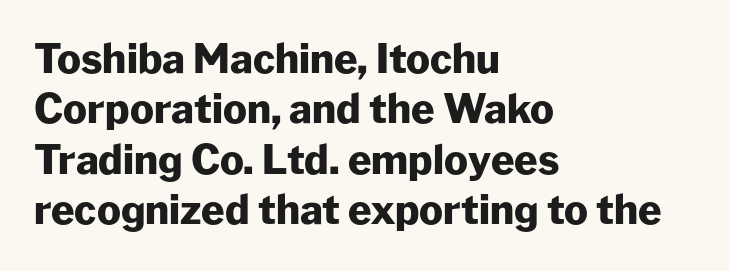
The image shows 40 px heavy sans-serif type, upright; set left-aligned, normal line spacing (1.26x), normal letter spacing, not underlined; low stroke contrast and a medium x-height.
